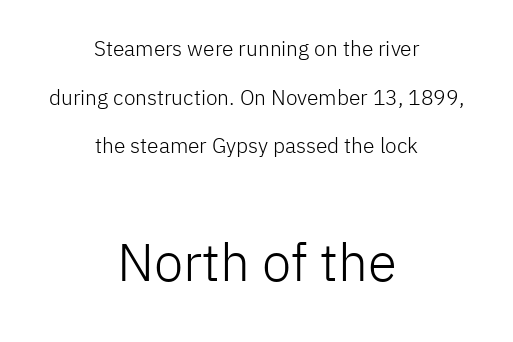
Does the type have serifs? No, each stem ends abruptly. Quick note: interline space is abundant. On a weight scale, this lands at 450 or below. Words appear dense and cohesive because spacing is normal. You could not count columns in this text — the font is proportionally spaced. Unmarked baselines from the first word to the last.
